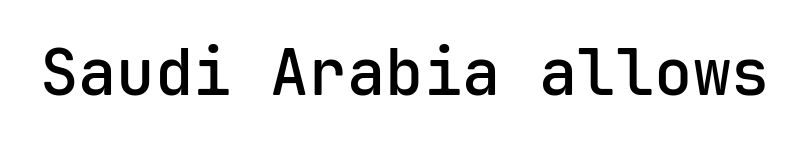
The image shows 64 px semibold sans-serif type, upright, monospaced; set normal letter spacing, not underlined; low stroke contrast and a medium x-height.
